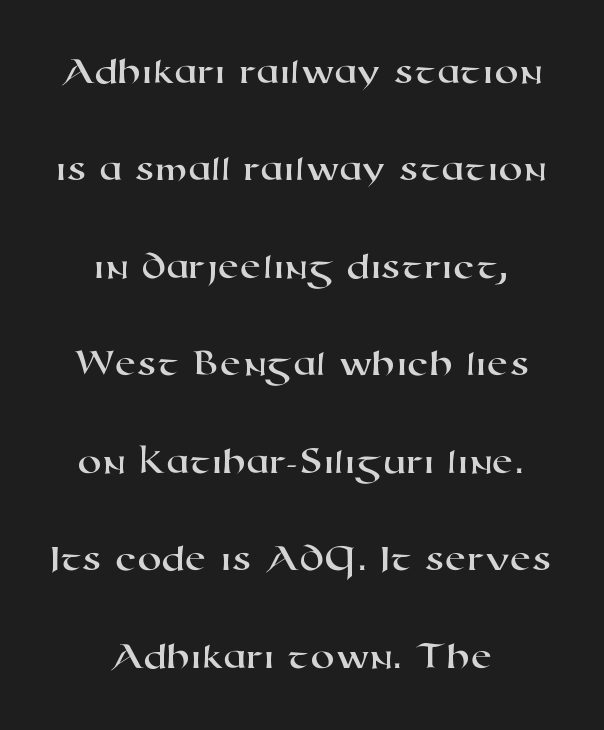
The space between consecutive lines is lavish. Is this a fixed-width face? No — the glyphs have proportional, varying widths. Underline: absent. The passage is arranged like a title page — every line centered.
